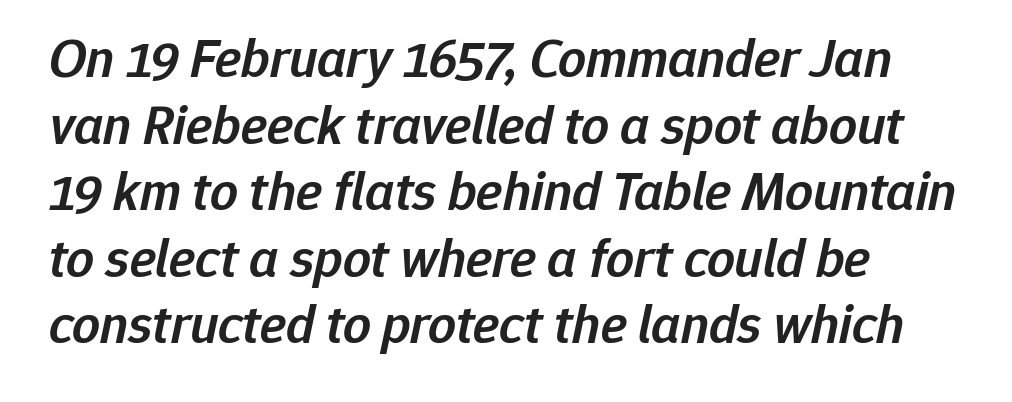
Q: Is the text bold? A: Semi-bold.
Q: Is the text italic (slanted)? A: Yes, it leans right by about 12 degrees.
Q: Is the text underlined? A: No.
Q: How is the paragraph aligned? A: Left-aligned.
Q: Is the spacing between letters normal or unusually wide? A: Normal.
Q: Width (condensed, normal, or wide)? A: Normal.
Q: Stroke contrast? A: Low.
Q: x-height? A: Medium.
Q: Monospaced? A: No.
